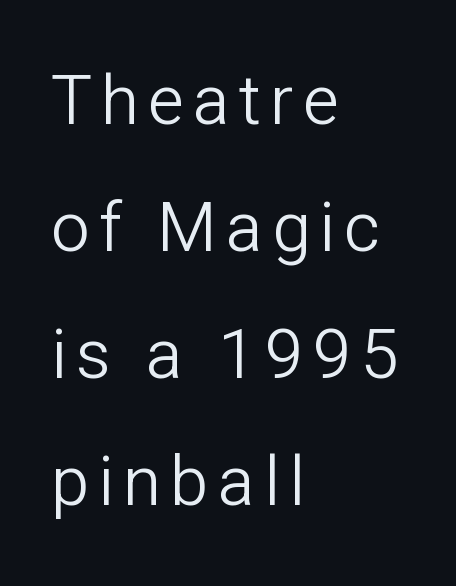
Q: Is the text bold? A: No.
Q: Is the text italic (slanted)? A: No, it is upright.
Q: Is the typeface a serif or a sans-serif typeface? A: Sans-serif.
Q: Is the text underlined? A: No.
Q: How is the paragraph aligned? A: Left-aligned.
Q: Width (condensed, normal, or wide)? A: Normal.
Q: Stroke contrast? A: Low.
Q: x-height? A: Medium.
Q: Monospaced? A: No.
